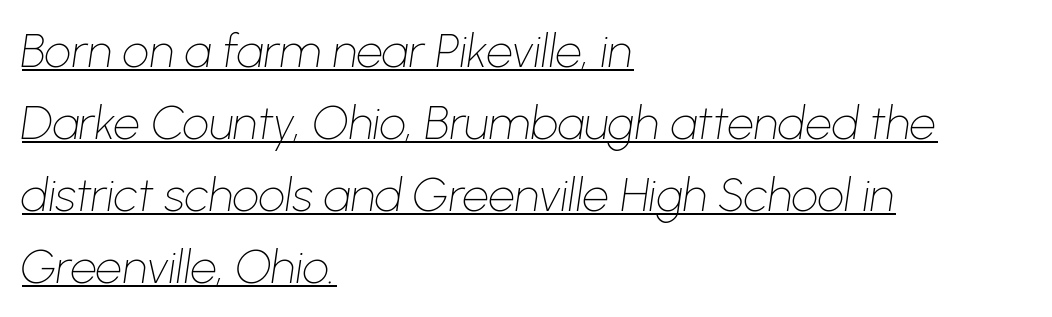
{"italic": "yes", "lean": "right", "slant_degrees": 8, "bold": "no", "weight": "thin", "width": "normal", "stroke_contrast": "low", "x_height": "medium", "monospaced": "no", "underline": "yes", "align": "left", "line_spacing": "normal", "line_spacing_ratio": 1.53, "letter_spacing": "normal", "letter_spacing_em": 0.0, "glyph_px": 47}
